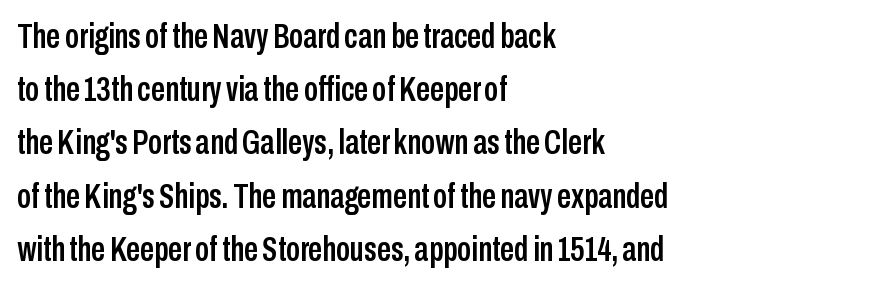
The rendering uses natural spacing where letterforms have individual widths. Nobody touched the tracking dial on this one. Nope, not italic — everything's standing straight. The space directly below the letters is spotless.
